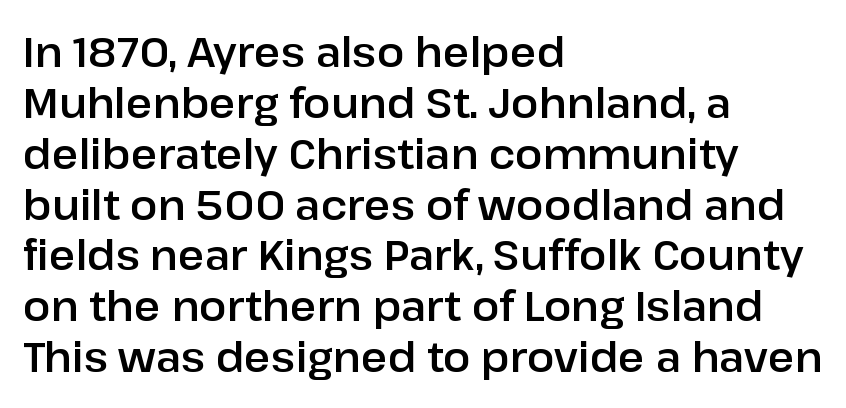
{"serif": "no", "italic": "no", "width": "normal", "stroke_contrast": "low", "x_height": "medium", "monospaced": "no", "underline": "no", "align": "left", "line_spacing_ratio": 1.24, "letter_spacing": "normal", "letter_spacing_em": 0.0, "glyph_px": 41}
